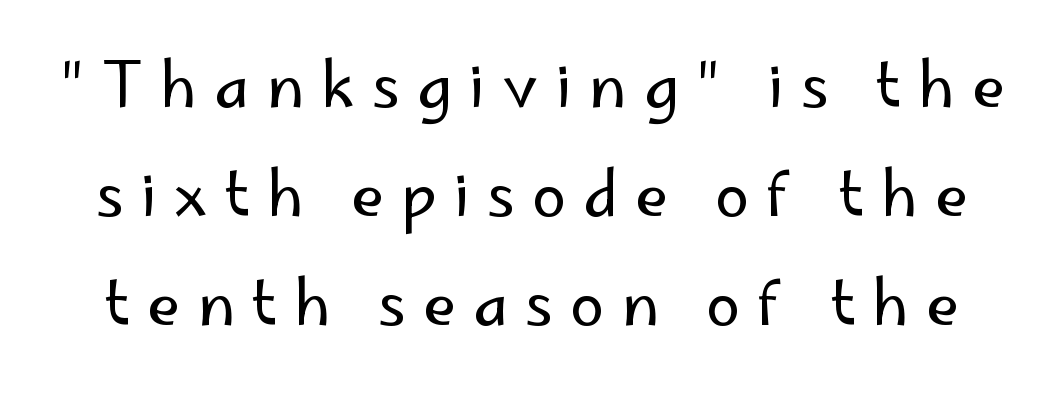
{"serif": "no", "italic": "no", "bold": "no", "weight": "regular", "width": "normal", "stroke_contrast": "low", "x_height": "small", "monospaced": "no", "underline": "no", "line_spacing_ratio": 1.79, "letter_spacing": "wide", "letter_spacing_em": 0.28, "glyph_px": 61}
